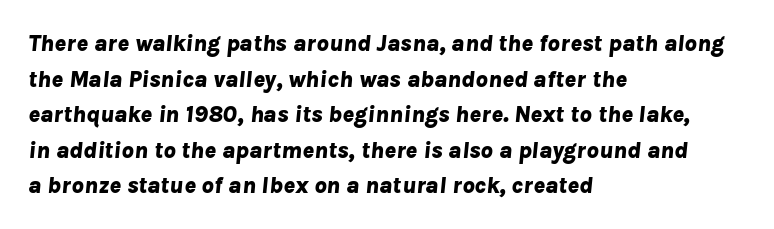
The image shows 24 px bold type, italic (leaning right); set left-aligned, normal line spacing (1.48x), normal letter spacing, not underlined.
